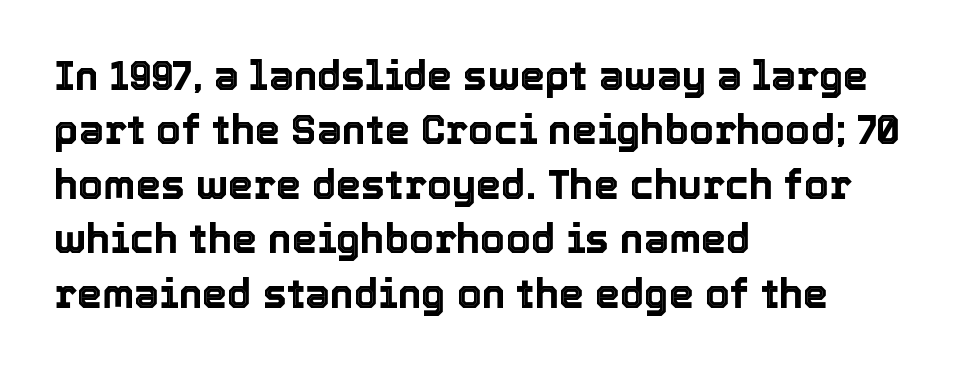
Q: Is the text italic (slanted)? A: No, it is upright.
Q: Is the text underlined? A: No.
Q: How is the paragraph aligned? A: Left-aligned.
Q: Is the spacing between letters normal or unusually wide? A: Normal.
Q: Is the spacing between lines tight, normal or loose? A: Normal.
Q: Width (condensed, normal, or wide)? A: Normal.
Q: x-height? A: Medium.
Q: Monospaced? A: No.
